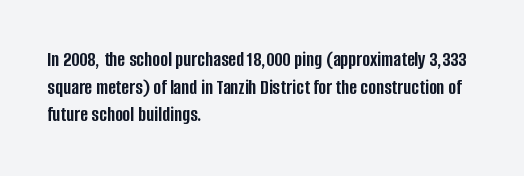
The image shows 21 px bold type, upright; set left-aligned, normal line spacing (1.32x), normal letter spacing, not underlined.
